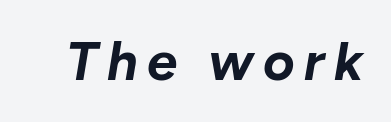
The image shows 54 px bold type, italic (leaning right); set not underlined; low stroke contrast and a medium x-height.
